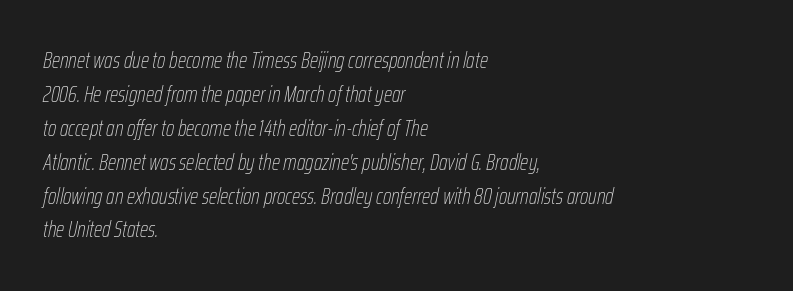
Q: Is the text bold? A: No.
Q: Is the text italic (slanted)? A: Yes, it leans right by about 12 degrees.
Q: Is the text underlined? A: No.
Q: How is the paragraph aligned? A: Left-aligned.
Q: Is the spacing between letters normal or unusually wide? A: Normal.
Q: Is the spacing between lines tight, normal or loose? A: Normal.
